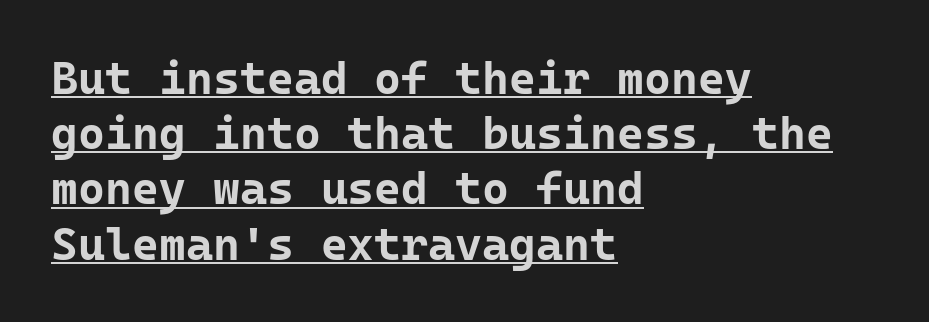
{"serif": "no", "italic": "no", "bold": "yes", "weight": "bold", "width": "normal", "stroke_contrast": "low", "x_height": "medium", "monospaced": "yes", "underline": "yes", "align": "left", "line_spacing_ratio": 1.2, "letter_spacing": "normal", "letter_spacing_em": 0.0, "glyph_px": 46}
